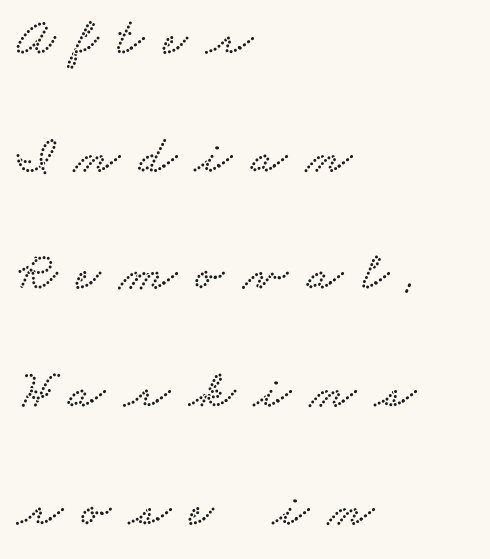
The image shows 53 px wide serif type; set left-aligned, loose line spacing (2.22x), unusually wide letter spacing (+0.36 em), not underlined; low stroke contrast and a small x-height.
